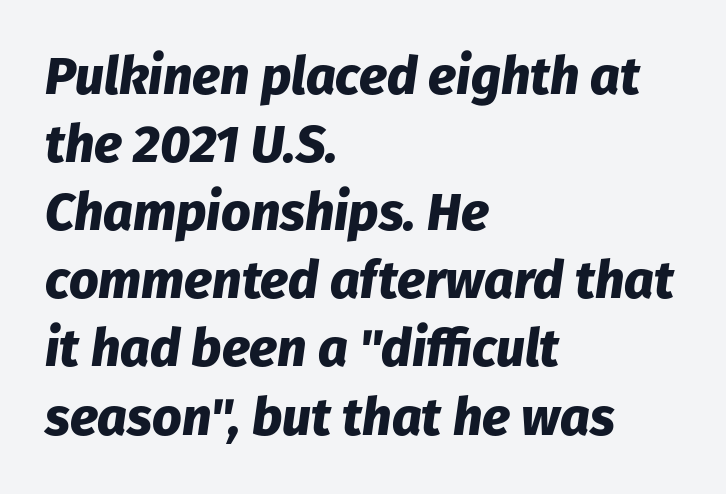
The image shows 52 px heavy type, italic (leaning right); set left-aligned, normal line spacing (1.31x), normal letter spacing, not underlined; low stroke contrast and a medium x-height.
